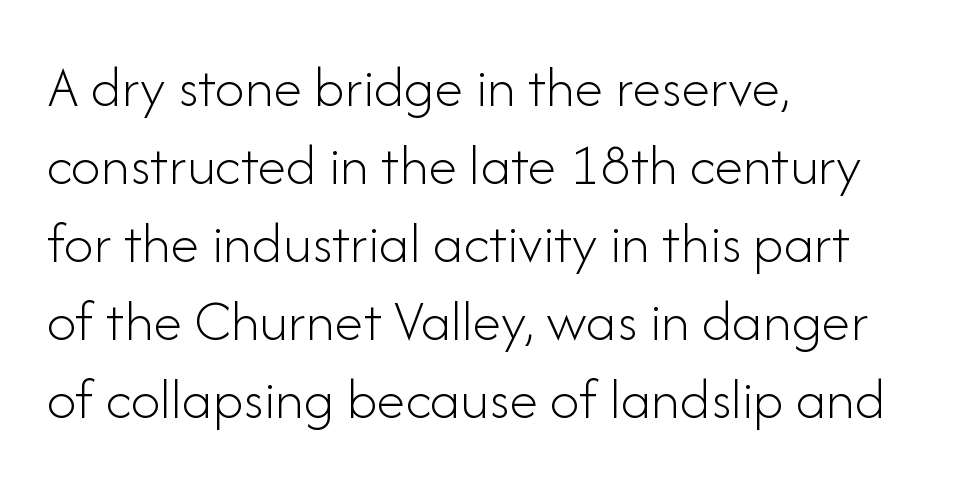
The image shows 59 px light sans-serif type, upright; set left-aligned, normal line spacing (1.32x), normal letter spacing, not underlined; low stroke contrast and a small x-height.
